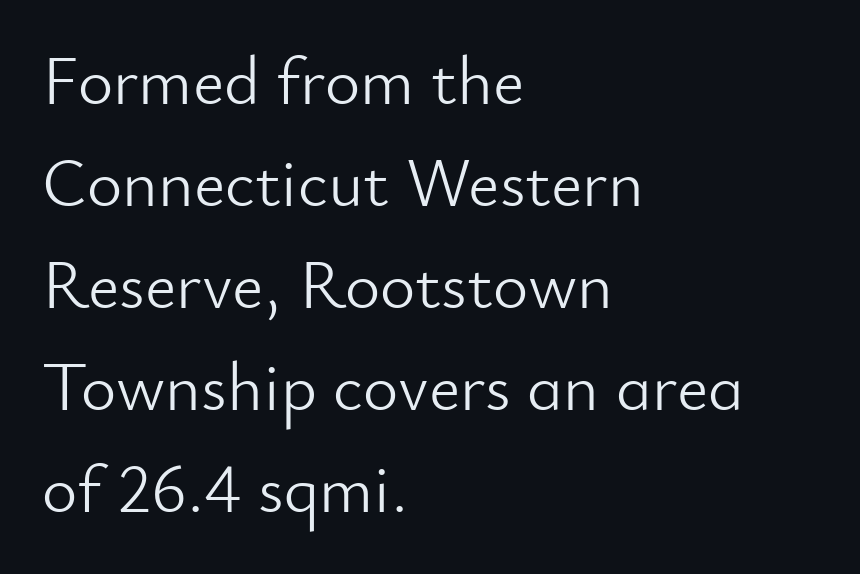
Reading down the block, your eye returns to a fixed left position each line. You could not count columns in this text — the font is proportionally spaced. Nobody touched the tracking dial on this one. To sum up the face: it is a sans, with no serifs. Nope, not italic — everything's standing straight.
